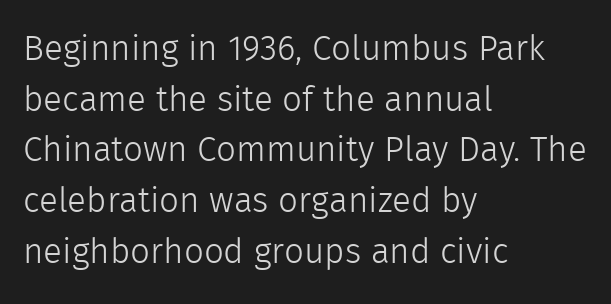
The image shows 35 px light sans-serif type, upright; set left-aligned, normal line spacing (1.45x), normal letter spacing, not underlined; a medium x-height.
